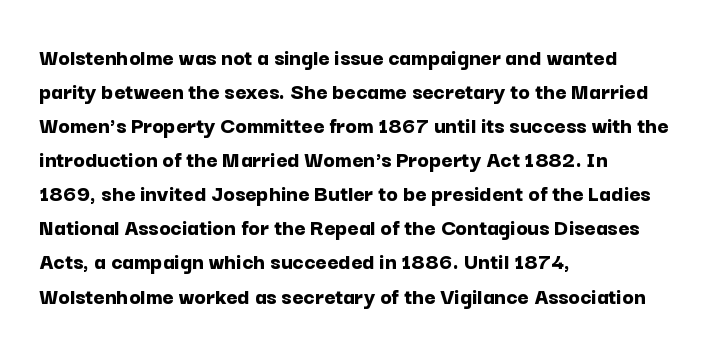
The passage shown stacks its lines at a standard gap. These lines keep a tight, regular rhythm from letter to letter. Descenders hang freely into open space. The sample has been set heavy, in full bold. Leftover space on each line is placed entirely after the last word. Nope, not italic — everything's standing straight.
